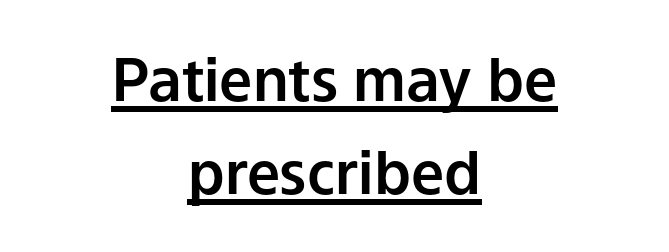
The image shows 59 px sans-serif type, upright; set centered, normal line spacing (1.57x), normal letter spacing, underlined; low stroke contrast and a medium x-height.
